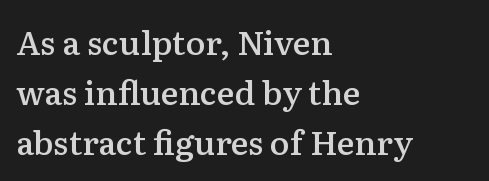
{"serif": "yes", "italic": "no", "bold": "semi", "weight": "semibold", "width": "normal", "stroke_contrast": "medium", "x_height": "medium", "monospaced": "no", "underline": "no", "align": "left", "line_spacing": "normal", "line_spacing_ratio": 1.51, "letter_spacing": "normal", "letter_spacing_em": 0.0, "glyph_px": 33}
